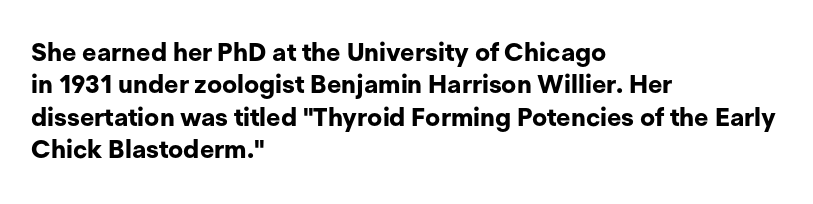
The image shows 25 px bold type, upright; set left-aligned, normal line spacing (1.3x), normal letter spacing, not underlined.
